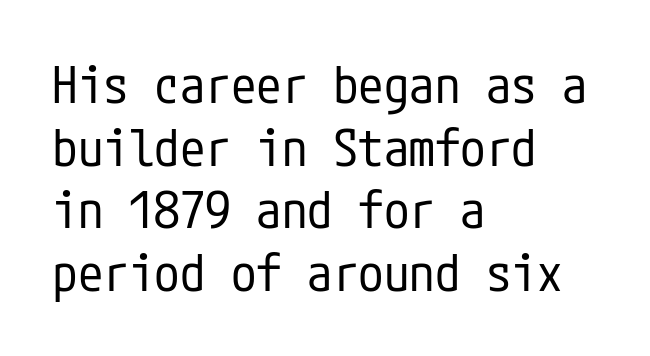
The image shows 51 px regular-weight, condensed sans-serif type, upright; set left-aligned, line spacing 1.23x, normal letter spacing, not underlined; low stroke contrast and a medium x-height.
